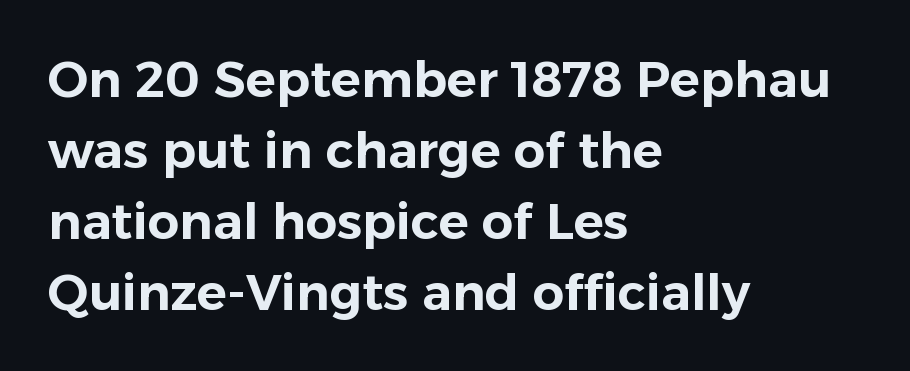
Here the glyphs are tracked normally, forming tight word shapes. Just letters on the line, the space beneath them empty. Normally led — the rows are evenly, conventionally spaced. The font's upright variant was chosen for this text.
